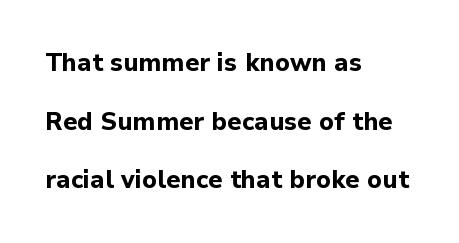
{"italic": "no", "bold": "yes", "underline": "no", "align": "left", "line_spacing": "loose", "line_spacing_ratio": 2.35, "letter_spacing": "normal", "letter_spacing_em": 0.0, "glyph_px": 25}
